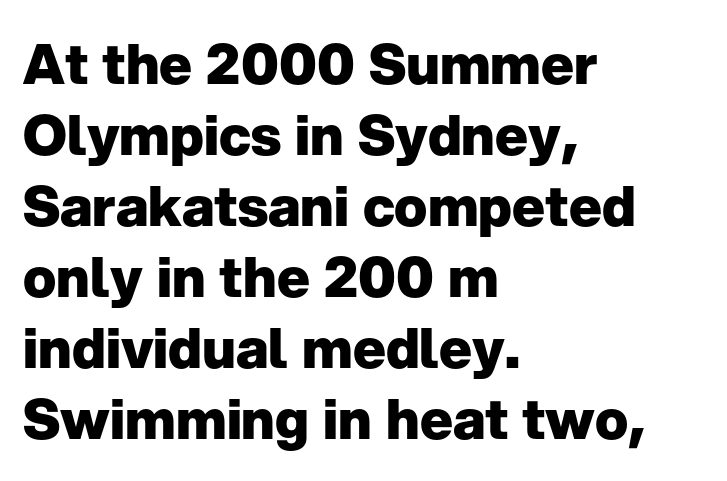
Successive baselines arrive at the customary interval. Heft: maximum for text — a bold. A roman cut, with each character standing at attention. These lines stack with their left ends in a neat column. Looks like regular typesetting: each glyph gets only the width it needs.
